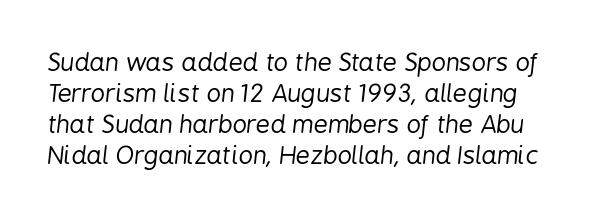
Is the stroke heavy? The answer is a plain regular-or-lighter. The whole block is typeset with a tilt. Lines of text with bare space underneath. The passage shown has conventional tracking throughout.
